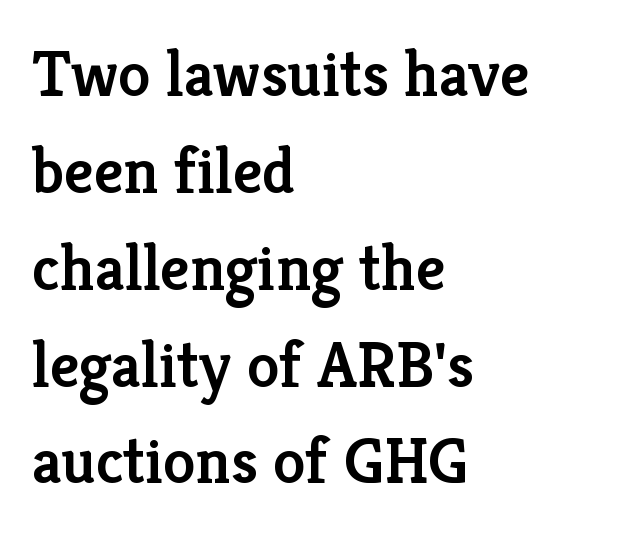
{"serif": "yes", "italic": "no", "bold": "semi", "weight": "semibold", "width": "normal", "stroke_contrast": "low", "x_height": "medium", "monospaced": "no", "underline": "no", "align": "left", "line_spacing": "normal", "line_spacing_ratio": 1.49, "letter_spacing": "normal", "letter_spacing_em": 0.0, "glyph_px": 65}
